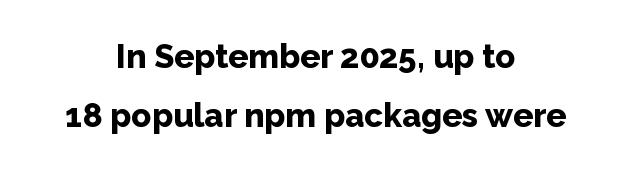
The passage shown is emphatically bold. Varying glyph widths throughout — classic text-font behaviour. The lettering holds an erect, upright posture throughout. Horizontally, the lines are justified to the midpoint only. A bare baseline throughout the passage.
